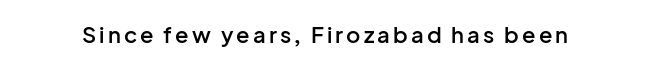
Q: Is the text bold? A: Semi-bold.
Q: Is the text italic (slanted)? A: No, it is upright.
Q: Is the text underlined? A: No.
